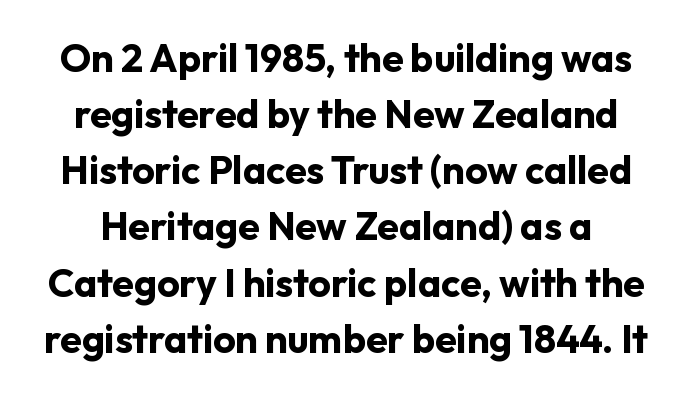
The image shows 39 px bold sans-serif type, upright; set normal line spacing (1.44x), normal letter spacing, not underlined; low stroke contrast and a medium x-height.
